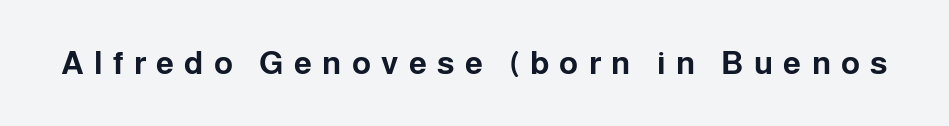
Q: Is the text bold? A: Yes.
Q: Is the text italic (slanted)? A: No, it is upright.
Q: Is the typeface a serif or a sans-serif typeface? A: Sans-serif.
Q: Is the text underlined? A: No.
Q: Is the spacing between letters normal or unusually wide? A: Unusually wide.
Q: Width (condensed, normal, or wide)? A: Normal.
Q: Stroke contrast? A: Low.
Q: x-height? A: Medium.
Q: Monospaced? A: No.
